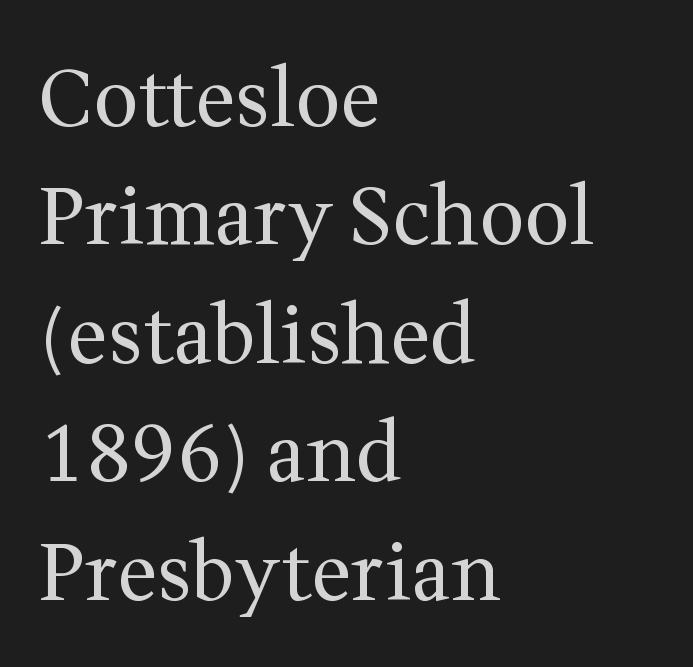
{"serif": "yes", "italic": "no", "bold": "no", "weight": "regular", "width": "normal", "stroke_contrast": "medium", "x_height": "medium", "monospaced": "no", "underline": "no", "align": "left", "line_spacing": "normal", "line_spacing_ratio": 1.5, "letter_spacing": "normal", "letter_spacing_em": 0.0, "glyph_px": 79}
